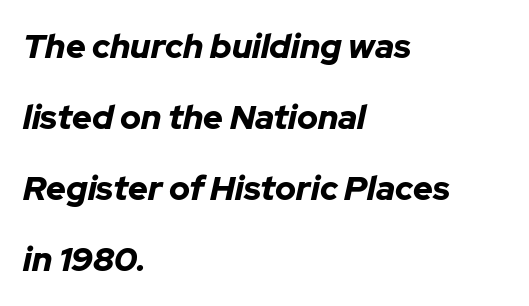
The image shows 34 px bold type, italic (leaning right); set left-aligned, loose line spacing (2.09x), normal letter spacing, not underlined; low stroke contrast and a medium x-height.
